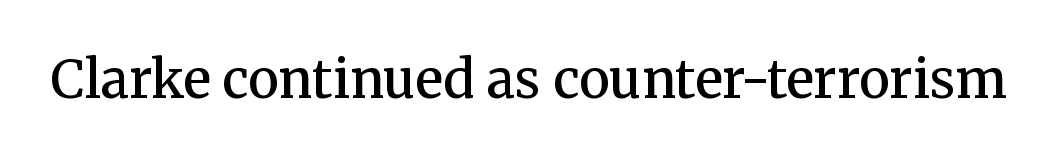
{"serif": "yes", "italic": "no", "bold": "semi", "weight": "semibold", "width": "normal", "stroke_contrast": "medium", "x_height": "medium", "monospaced": "no", "underline": "no", "letter_spacing": "normal", "letter_spacing_em": 0.0, "glyph_px": 52}
